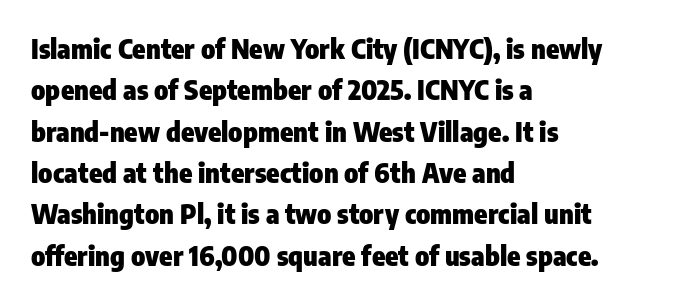
Q: Is the text bold? A: Yes.
Q: Is the text italic (slanted)? A: No, it is upright.
Q: Is the text underlined? A: No.
Q: How is the paragraph aligned? A: Left-aligned.
Q: Is the spacing between letters normal or unusually wide? A: Normal.
Q: Is the spacing between lines tight, normal or loose? A: Normal.
